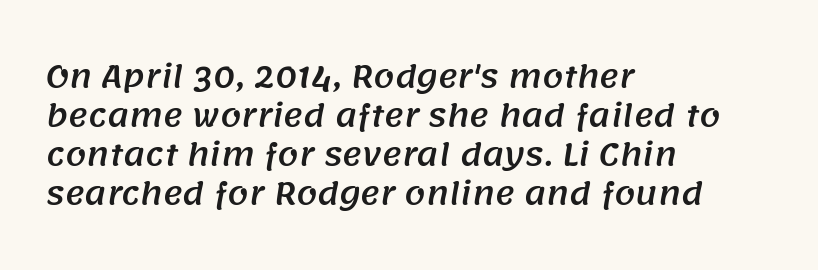
{"serif": "no", "width": "normal", "stroke_contrast": "medium", "x_height": "large", "monospaced": "no", "underline": "no", "align": "left", "line_spacing": "normal", "line_spacing_ratio": 1.3, "letter_spacing": "normal", "letter_spacing_em": 0.0, "glyph_px": 30}
